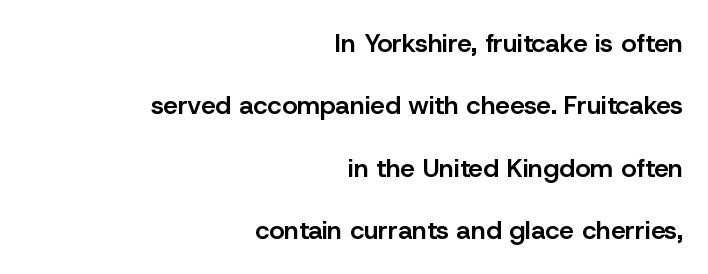
Q: Is the text bold? A: Semi-bold.
Q: Is the text italic (slanted)? A: No, it is upright.
Q: Is the text underlined? A: No.
Q: How is the paragraph aligned? A: Right-aligned.
Q: Is the spacing between letters normal or unusually wide? A: Normal.
Q: Is the spacing between lines tight, normal or loose? A: Loose.
